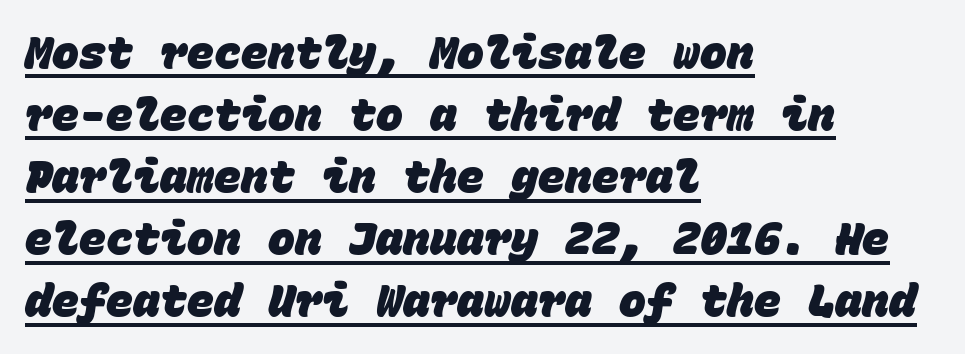
The image shows 45 px heavy sans-serif type, monospaced; set left-aligned, normal line spacing (1.38x), normal letter spacing, underlined; low stroke contrast and a large x-height.
